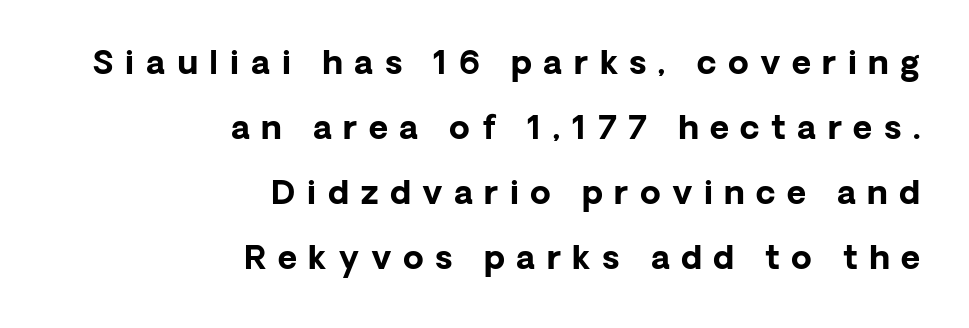
Letterform terminals end flat and unadorned throughout the passage. Visually the block forms a straight wall on the right and a jagged coastline on the left. The rendering uses natural spacing where letterforms have individual widths. Here the glyphs are tracked loosely, breaking word shapes into spaced letters.
